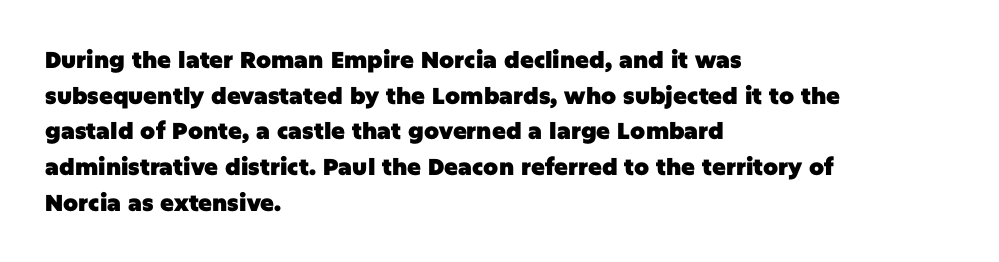
Is the block centered? No — it sits flush against the left margin. A full-strength bold gives these letters their thick strokes. The zone under the glyphs is completely vacant. This sample uses an upright cut, with every glyph sitting square on the baseline. The passage shown has conventional tracking throughout. The line-height multiplier appears to be the usual default.
